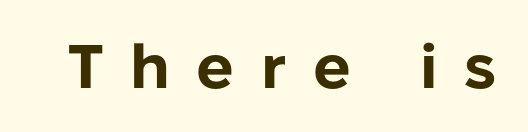
A bare baseline throughout the passage. Type style note: lacks serifs. Strokes here are thick enough to call this a true bold. The typography opts for an upright posture over an oblique one. Think of a printed novel: that variable character pitch is what you see here.
